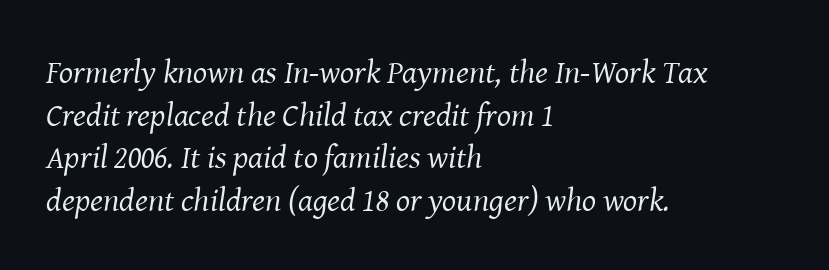
Q: Is the text bold? A: No.
Q: Is the text italic (slanted)? A: Yes, it leans right by about 8 degrees.
Q: Is the typeface a serif or a sans-serif typeface? A: Serif.
Q: Is the text underlined? A: No.
Q: How is the paragraph aligned? A: Left-aligned.
Q: Is the spacing between letters normal or unusually wide? A: Normal.
Q: Is the spacing between lines tight, normal or loose? A: Normal.
Q: Width (condensed, normal, or wide)? A: Normal.
Q: Stroke contrast? A: Medium.
Q: x-height? A: Medium.
Q: Monospaced? A: No.
